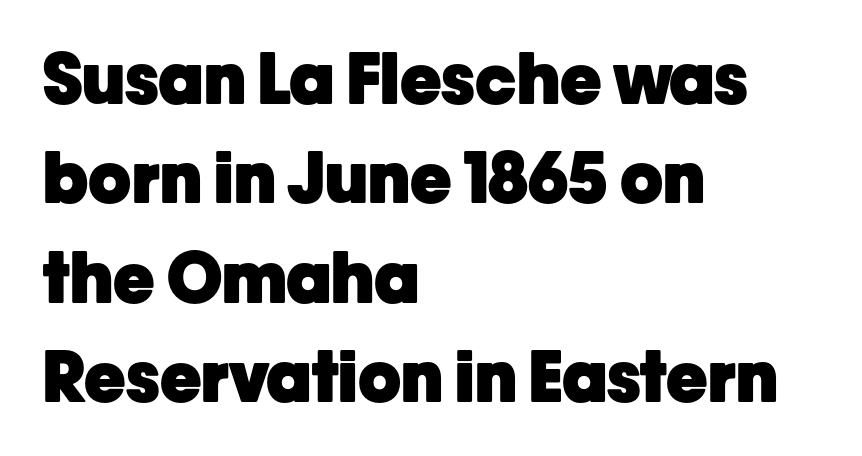
The image shows 70 px heavy sans-serif type, upright; set left-aligned, normal line spacing (1.42x), normal letter spacing, not underlined; low stroke contrast and a medium x-height.
